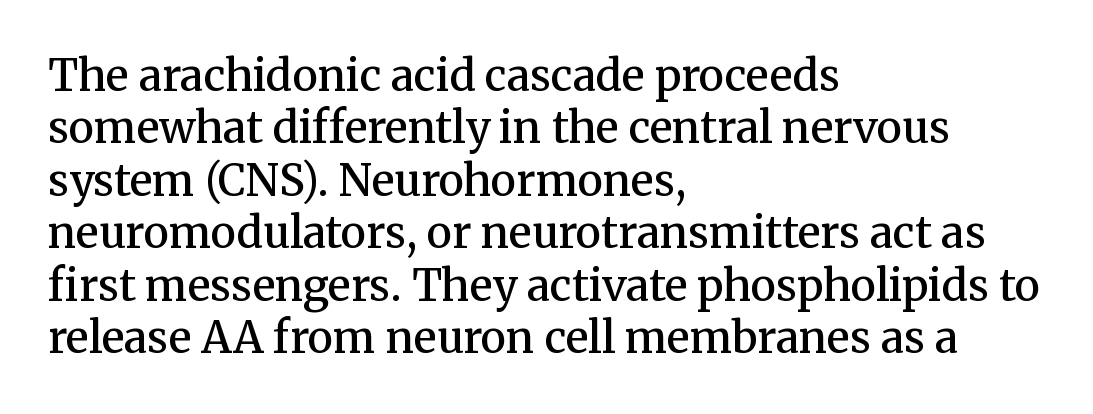
The image shows 43 px semibold serif type, upright; set left-aligned, line spacing 1.22x, normal letter spacing, not underlined; medium stroke contrast and a medium x-height.
